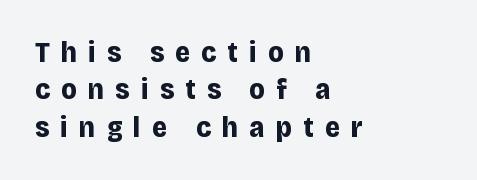
Q: Is the text bold? A: Yes.
Q: Is the text italic (slanted)? A: No, it is upright.
Q: Is the typeface a serif or a sans-serif typeface? A: Sans-serif.
Q: Is the text underlined? A: No.
Q: How is the paragraph aligned? A: Left-aligned.
Q: Is the spacing between letters normal or unusually wide? A: Unusually wide.
Q: Is the spacing between lines tight, normal or loose? A: Normal.
Q: Width (condensed, normal, or wide)? A: Normal.
Q: Stroke contrast? A: Low.
Q: x-height? A: Large.
Q: Monospaced? A: No.
